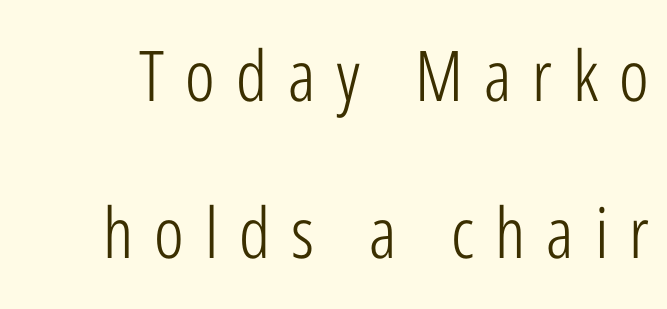
The image shows 70 px light, condensed sans-serif type, upright; set loose line spacing (2.24x), unusually wide letter spacing (+0.3 em), not underlined; low stroke contrast and a medium x-height.
